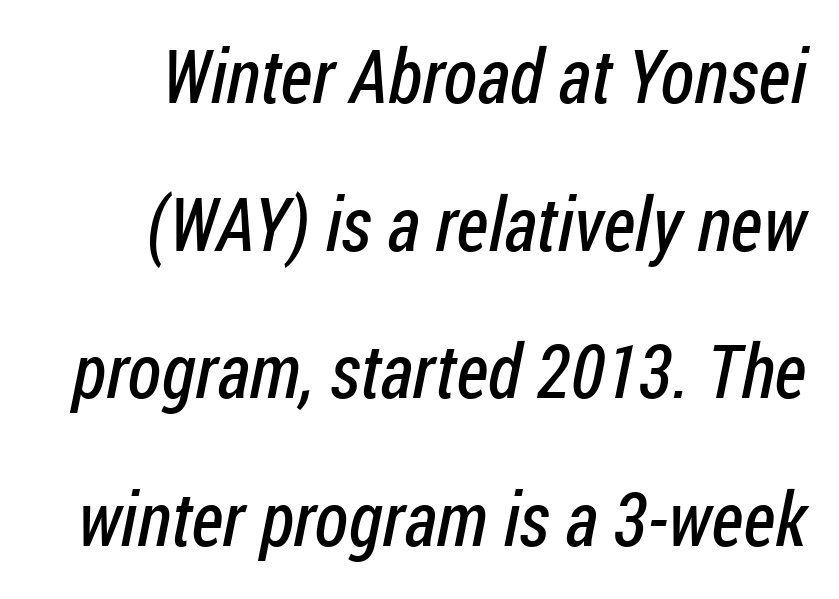
{"serif": "no", "bold": "no", "weight": "regular", "width": "condensed", "stroke_contrast": "low", "x_height": "medium", "monospaced": "no", "underline": "no", "line_spacing": "loose", "line_spacing_ratio": 1.97, "letter_spacing": "normal", "letter_spacing_em": 0.0, "glyph_px": 75}
